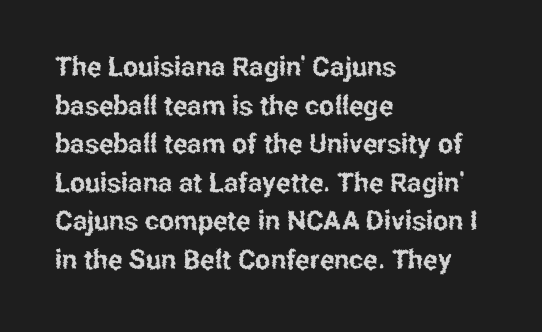
The image shows 27 px text type, upright; set left-aligned, normal line spacing (1.43x), normal letter spacing, not underlined.
